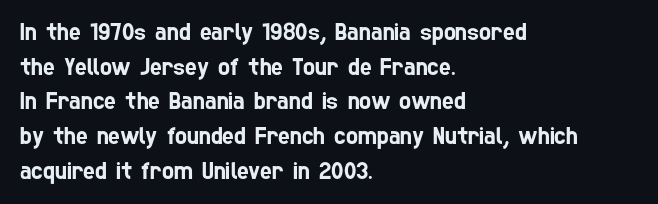
{"underline": "no", "align": "left", "line_spacing": "normal", "line_spacing_ratio": 1.39, "letter_spacing": "normal", "letter_spacing_em": 0.0, "glyph_px": 25}
